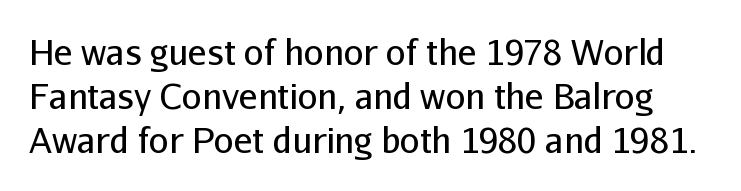
{"serif": "no", "italic": "no", "bold": "no", "weight": "regular", "width": "normal", "stroke_contrast": "low", "x_height": "medium", "monospaced": "no", "underline": "no", "line_spacing": "normal", "line_spacing_ratio": 1.26, "letter_spacing": "normal", "letter_spacing_em": 0.0, "glyph_px": 35}
